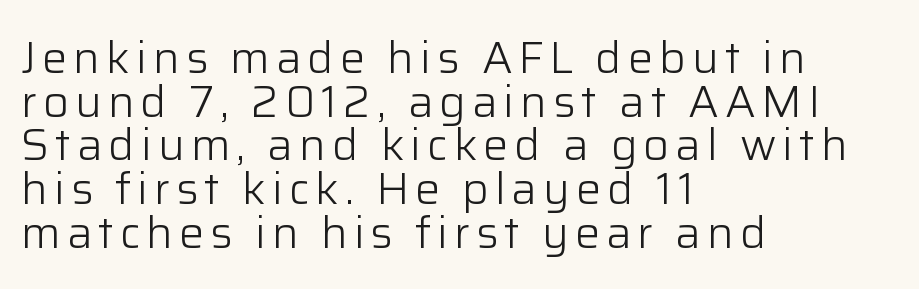
The image shows 45 px light sans-serif type, upright; set left-aligned, tight line spacing (0.97x), not underlined; low stroke contrast and a medium x-height.
